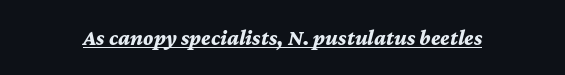
{"italic": "yes", "lean": "right", "slant_degrees": 12, "bold": "yes", "underline": "yes", "letter_spacing": "normal", "letter_spacing_em": 0.0, "glyph_px": 22}
